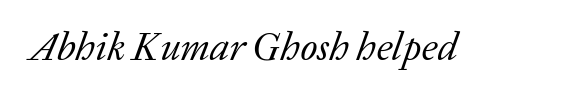
The rendering keeps characters at their native spacing. The whole block is typeset with a tilt. The rendering shows small feet on the letterforms — a serif design. Summary of weight: not heavy and not bold. Glance below the letters and you will spot only blank space.
